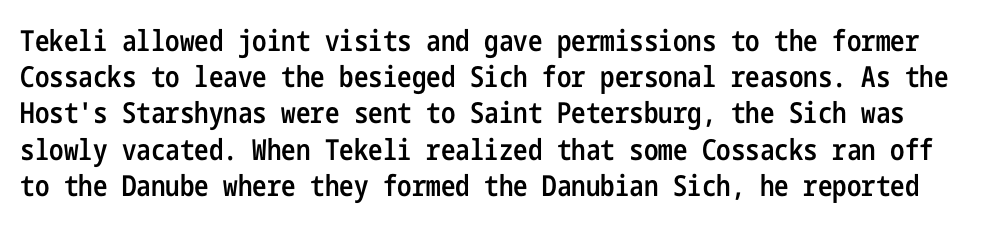
These lines were composed using upright roman letters. The text was rendered using a sans face with plain stroke endings. The space between consecutive lines is moderate. The rendering keeps characters at their native spacing.
